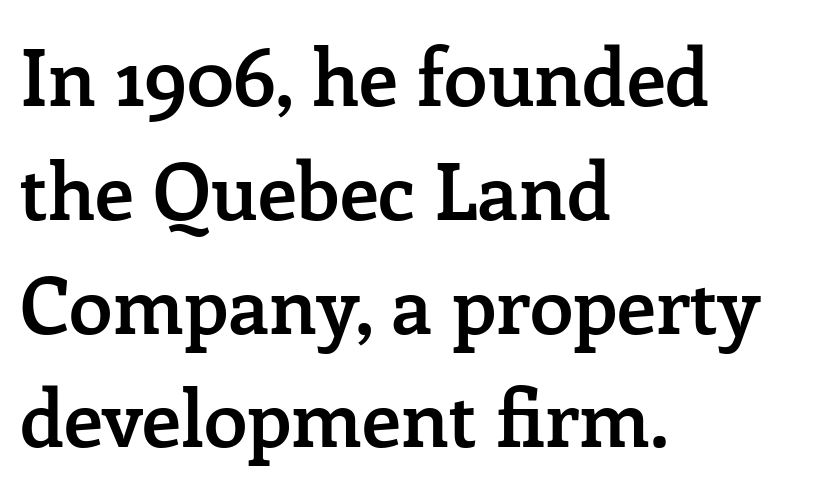
{"serif": "yes", "italic": "no", "bold": "semi", "weight": "semibold", "width": "normal", "stroke_contrast": "low", "x_height": "medium", "monospaced": "no", "underline": "no", "align": "left", "line_spacing": "normal", "line_spacing_ratio": 1.44, "letter_spacing": "normal", "letter_spacing_em": 0.0, "glyph_px": 79}
